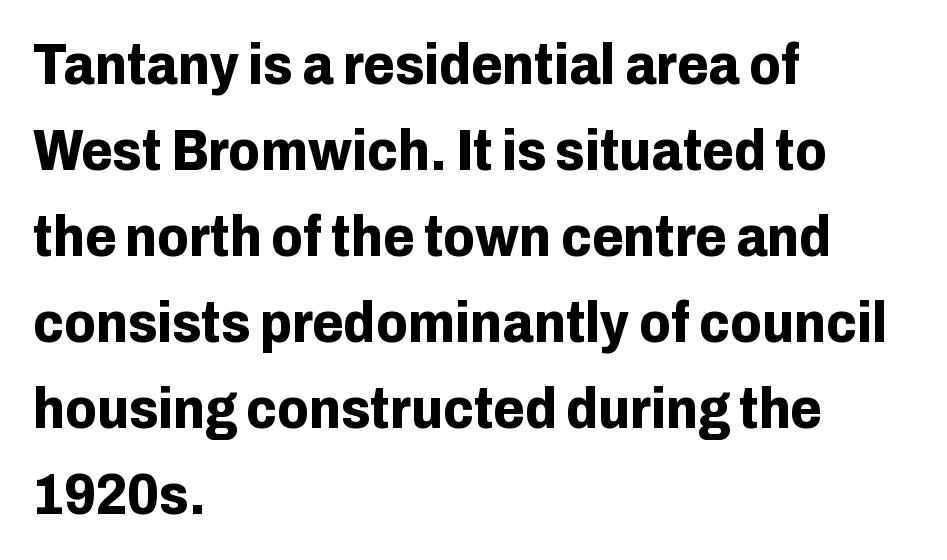
{"serif": "no", "italic": "no", "bold": "yes", "weight": "bold", "width": "normal", "stroke_contrast": "low", "x_height": "medium", "monospaced": "no", "underline": "no", "align": "left", "line_spacing": "normal", "line_spacing_ratio": 1.51, "letter_spacing": "normal", "letter_spacing_em": 0.0, "glyph_px": 57}
